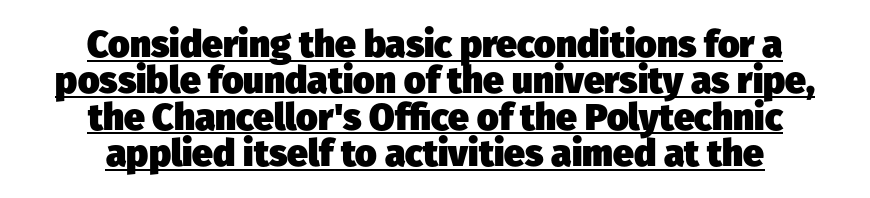
Q: Is the text bold? A: Yes.
Q: Is the typeface a serif or a sans-serif typeface? A: Sans-serif.
Q: Is the text underlined? A: Yes.
Q: How is the paragraph aligned? A: Centered.
Q: Is the spacing between letters normal or unusually wide? A: Normal.
Q: Is the spacing between lines tight, normal or loose? A: Tight.
Q: Width (condensed, normal, or wide)? A: Normal.
Q: Stroke contrast? A: Low.
Q: x-height? A: Medium.
Q: Monospaced? A: No.
